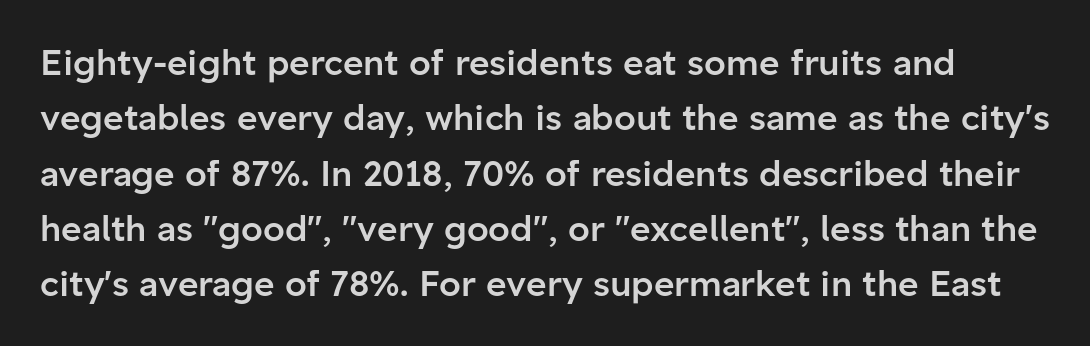
The foot of each line stays bare and open. Looks like regular typesetting: each glyph gets only the width it needs. Horizontal bands of white between lines are of average thickness. The line texture is even and compact thanks to regular tracking. This is roman type, the default non-slanted kind. On the weight axis this lands at semibold, roughly 600.
